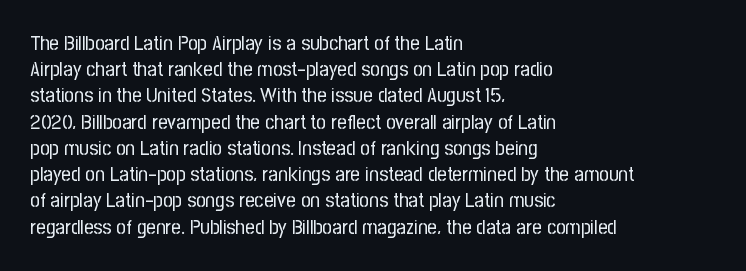
The image shows 21 px text type, upright; set left-aligned, normal line spacing (1.25x), normal letter spacing, not underlined.
